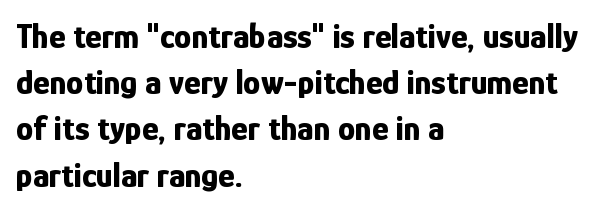
The image shows 35 px bold, condensed sans-serif type, upright; set left-aligned, normal line spacing (1.32x), normal letter spacing, not underlined; low stroke contrast and a medium x-height.
